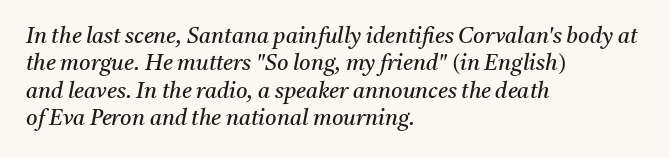
Q: Is the text bold? A: No.
Q: Is the text italic (slanted)? A: Yes, it leans right by about 11 degrees.
Q: Is the text underlined? A: No.
Q: How is the paragraph aligned? A: Left-aligned.
Q: Is the spacing between letters normal or unusually wide? A: Normal.
Q: Is the spacing between lines tight, normal or loose? A: Normal.
